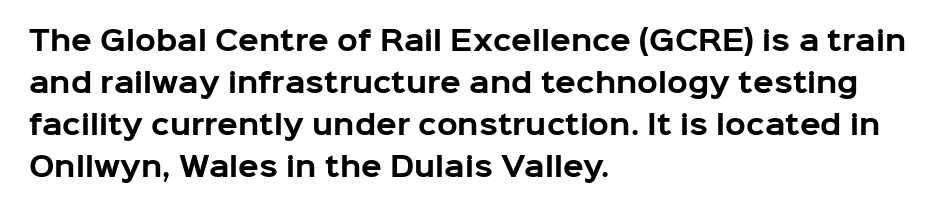
The face used here has the dense, thick strokes of a bold. Students, observe: this is what conventionally led text looks like. Notice how the stems are strictly vertical — no italics here. The setting favours the left margin, as ordinary paragraphs usually do.
